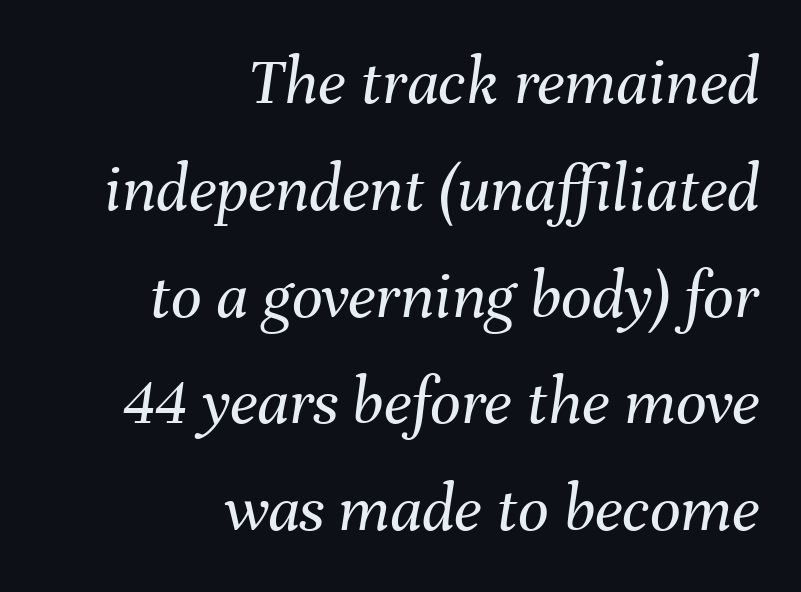
Descenders are the only things crossing below the line. The strokes carry an ordinary text weight at most. The compositor pushed each line to the right boundary. Proportional: the letters do not fall into vertical columns.
